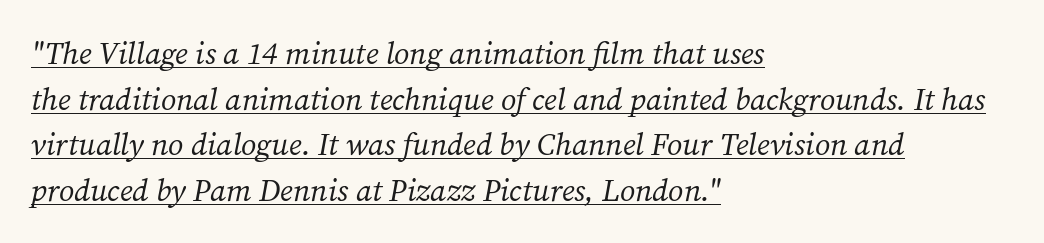
The image shows 31 px regular-weight serif type, italic (leaning right); set left-aligned, normal line spacing (1.47x), normal letter spacing, underlined; medium stroke contrast and a medium x-height.
